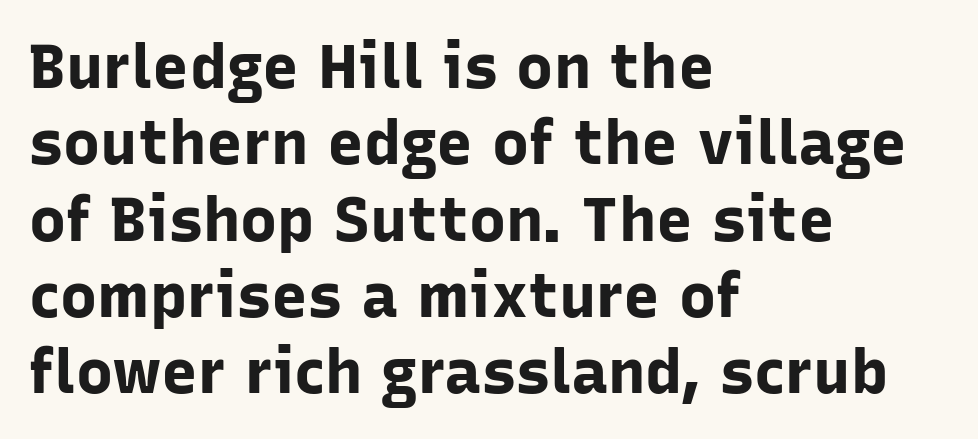
The image shows 62 px bold sans-serif type, upright; set left-aligned, line spacing 1.23x, normal letter spacing, not underlined; low stroke contrast and a medium x-height.
